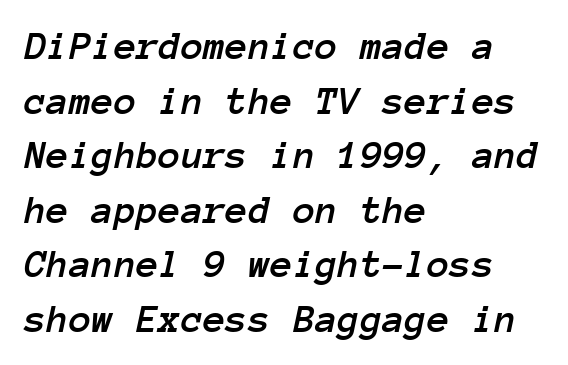
{"italic": "yes", "lean": "right", "slant_degrees": 12, "width": "normal", "stroke_contrast": "low", "x_height": "medium", "monospaced": "yes", "underline": "no", "align": "left", "line_spacing": "normal", "line_spacing_ratio": 1.33, "letter_spacing": "normal", "letter_spacing_em": 0.0, "glyph_px": 41}
